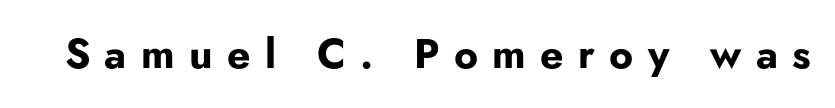
{"serif": "no", "italic": "no", "bold": "yes", "weight": "bold", "width": "normal", "stroke_contrast": "low", "x_height": "small", "monospaced": "no", "underline": "no", "letter_spacing": "wide", "letter_spacing_em": 0.35, "glyph_px": 41}
